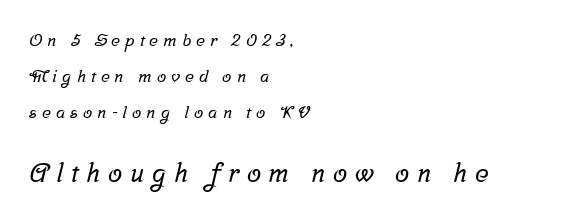
Which of the two is more prominent by size? The second, at the bottom. Loose tracking; the words dissolve into strings of separated letters. Reading down the block, your eye returns to a fixed left position each line. Clear beneath every line of the passage. This block would shrink considerably if given ordinary leading; it's expanded now.
